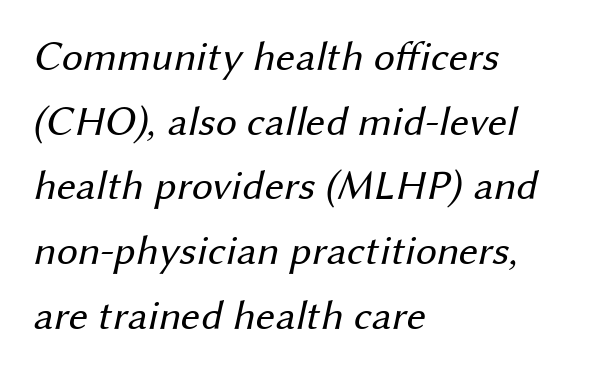
The face used here is proportionally spaced, like ordinary book or web type. Beneath every word, the page is bare. Vertically, the passage feels balanced, rows spaced as you'd expect. The font is comparable to plain body text, perhaps lighter. Each letter's strokes conclude bluntly, with no projecting serifs.
